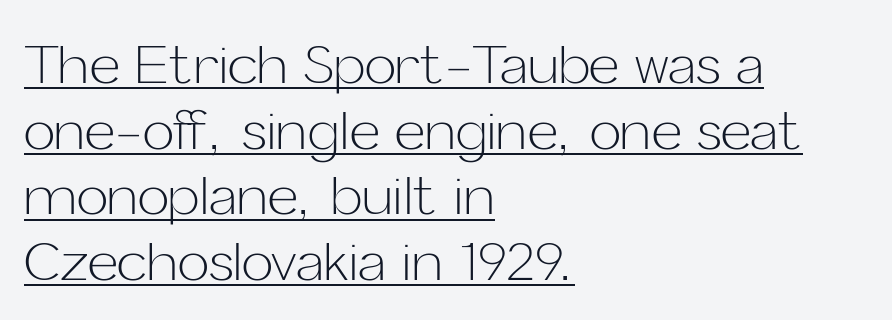
The designer went with a sans here, leaving each stem footless. Compared with a centered layout, this one pins lines to the left instead. The lettering stays uniformly vertical, giving the passage a roman look. The letters advance in unequal steps, a hallmark of proportional type. Tracking value appears to be zero — textbook default spacing.
